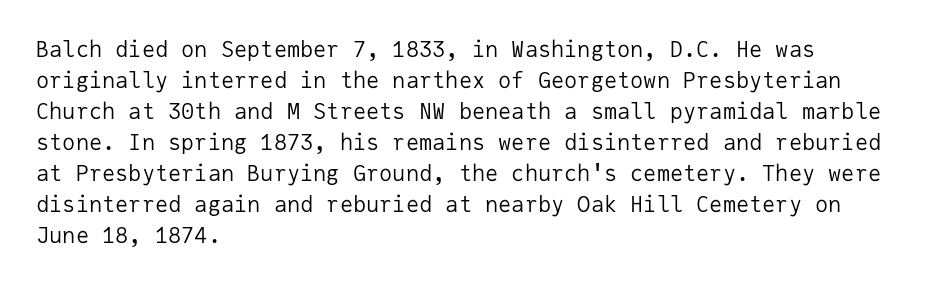
The image shows 22 px text type, upright; set left-aligned, normal line spacing (1.41x), normal letter spacing, not underlined.
